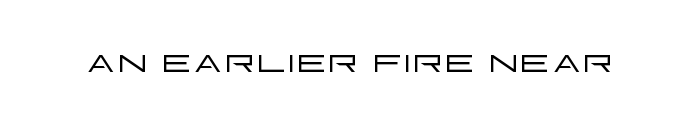
{"serif": "no", "italic": "no", "bold": "no", "weight": "light", "width": "wide", "stroke_contrast": "low", "x_height": "large", "monospaced": "no", "underline": "no", "letter_spacing": "normal", "letter_spacing_em": 0.0, "glyph_px": 47}
